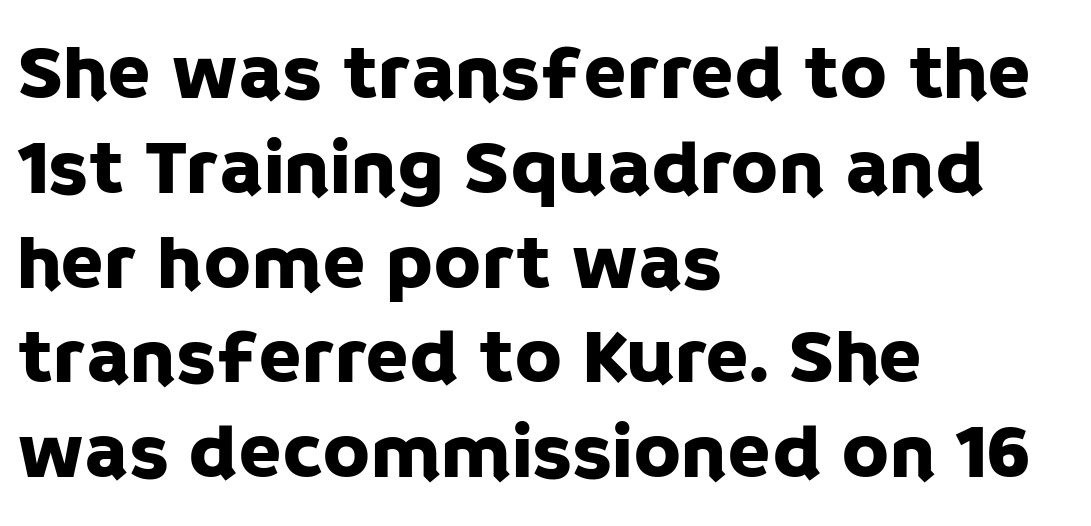
The image shows 79 px sans-serif type, upright; set left-aligned, line spacing 1.2x, normal letter spacing, not underlined; low stroke contrast and a large x-height.
